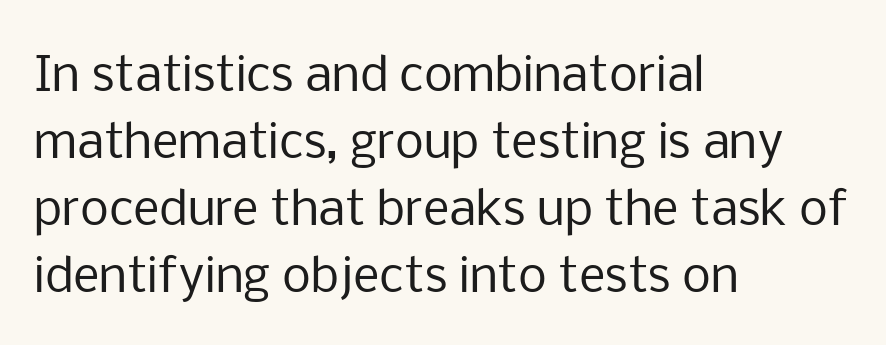
{"serif": "no", "italic": "no", "bold": "no", "weight": "regular", "width": "normal", "stroke_contrast": "low", "x_height": "medium", "monospaced": "no", "underline": "no", "align": "left", "line_spacing": "normal", "line_spacing_ratio": 1.46, "letter_spacing": "normal", "letter_spacing_em": 0.0, "glyph_px": 46}
